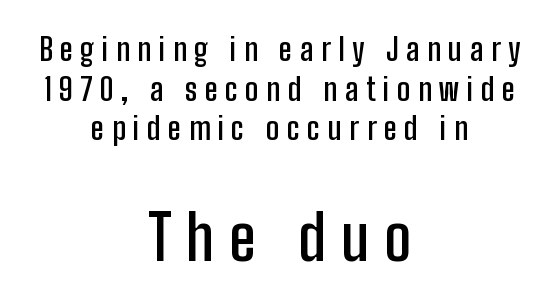
The image shows 62 px semibold, condensed sans-serif type, upright; set centered, normal line spacing (1.28x), unusually wide letter spacing (+0.24 em), not underlined; the second (bottom) block is 2.0x larger; low stroke contrast and a medium x-height.
